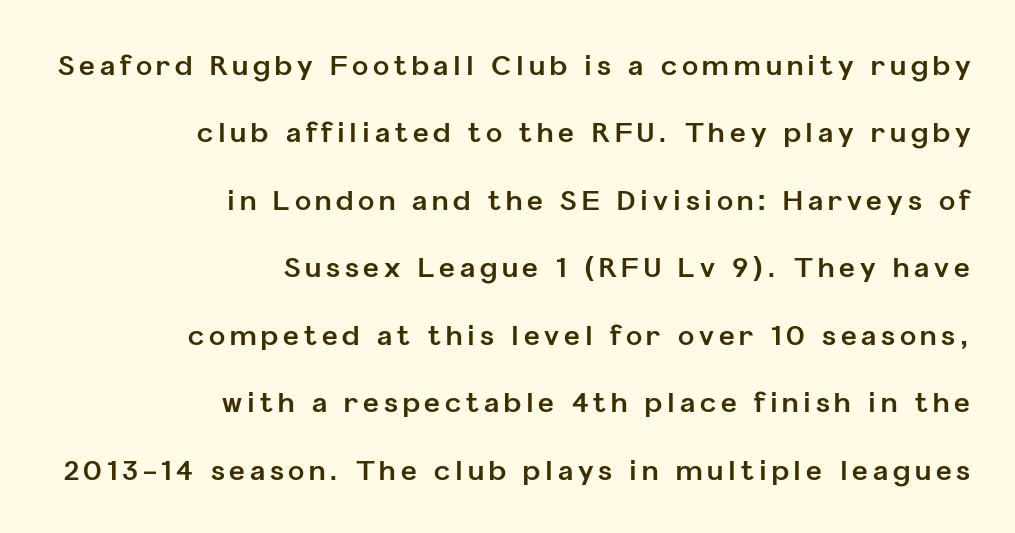
{"italic": "no", "bold": "yes", "underline": "no", "align": "right", "line_spacing": "loose", "line_spacing_ratio": 2.5, "glyph_px": 27}
